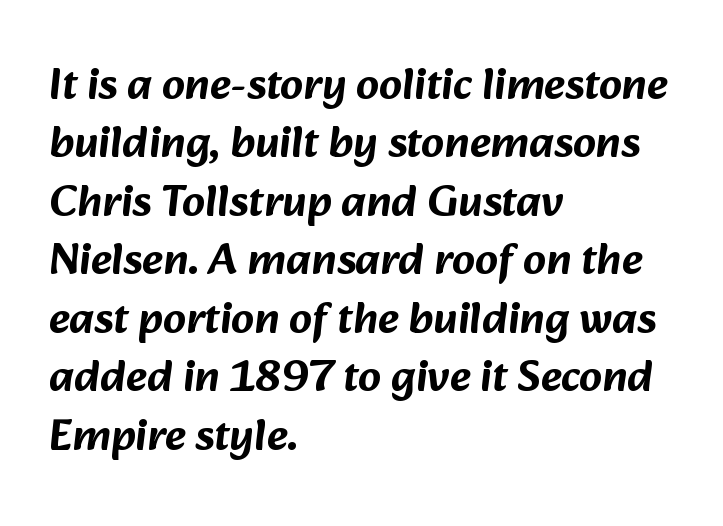
No feet cap the strokes, marking this as sans-serif type. Does extra space separate the letters? No, they use regular spacing. Reading down the block, your eye returns to a fixed left position each line. Notice how descenders clear the ascenders below comfortably — that's standard leading. Lines of text with bare space underneath. The face used here is proportionally spaced, like ordinary book or web type.
